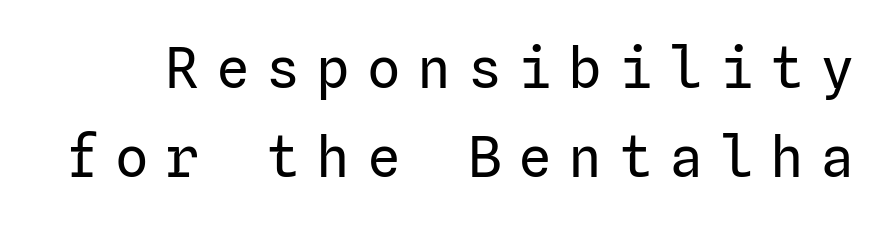
The image shows 56 px regular-weight sans-serif type, upright; set normal line spacing (1.59x), unusually wide letter spacing (+0.3 em), not underlined; low stroke contrast and a medium x-height.
